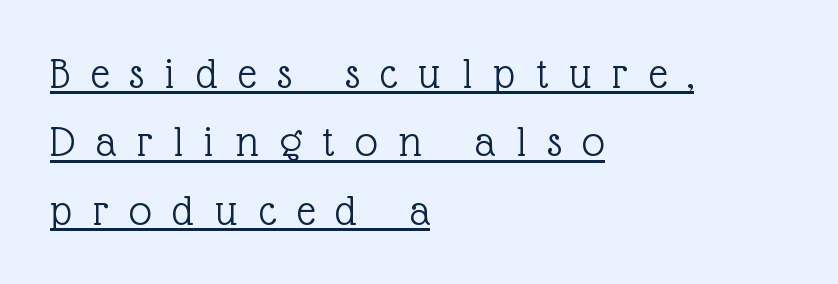
How would I describe the line gaps? Plain and ordinary. Is there any slant? The stems are plumb. Stroke mass is kept to a normal reading level or below. Each line of the rendering has a horizontal stroke beneath the glyphs.
